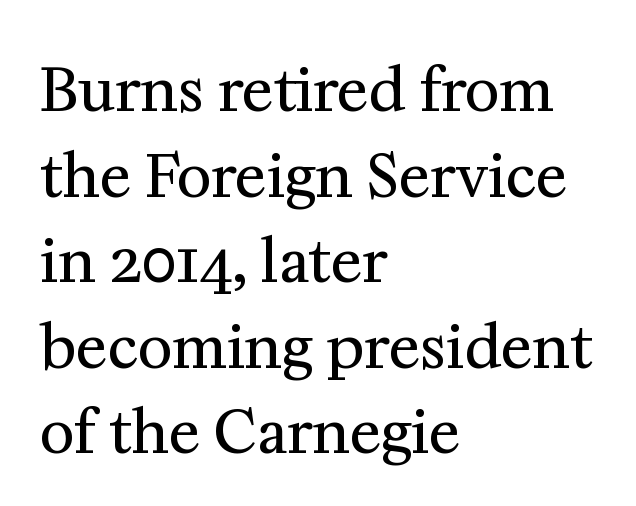
The image shows 59 px regular-weight serif type, upright; set left-aligned, normal line spacing (1.45x), normal letter spacing, not underlined; medium stroke contrast and a medium x-height.
